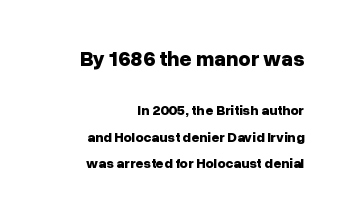
Q: Is the text bold? A: Yes.
Q: Is the text italic (slanted)? A: No, it is upright.
Q: Is the text underlined? A: No.
Q: How is the paragraph aligned? A: Right-aligned.
Q: Is the spacing between letters normal or unusually wide? A: Normal.
Q: Which block of text is set in a larger size, the first (top) or the second (bottom)? A: The first (top) one.
